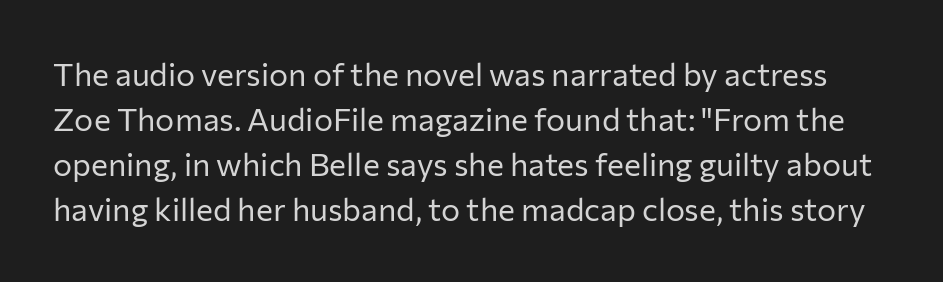
{"serif": "no", "italic": "no", "bold": "no", "weight": "regular", "width": "normal", "stroke_contrast": "low", "x_height": "medium", "monospaced": "no", "underline": "no", "line_spacing": "normal", "line_spacing_ratio": 1.41, "letter_spacing": "normal", "letter_spacing_em": 0.0, "glyph_px": 32}
